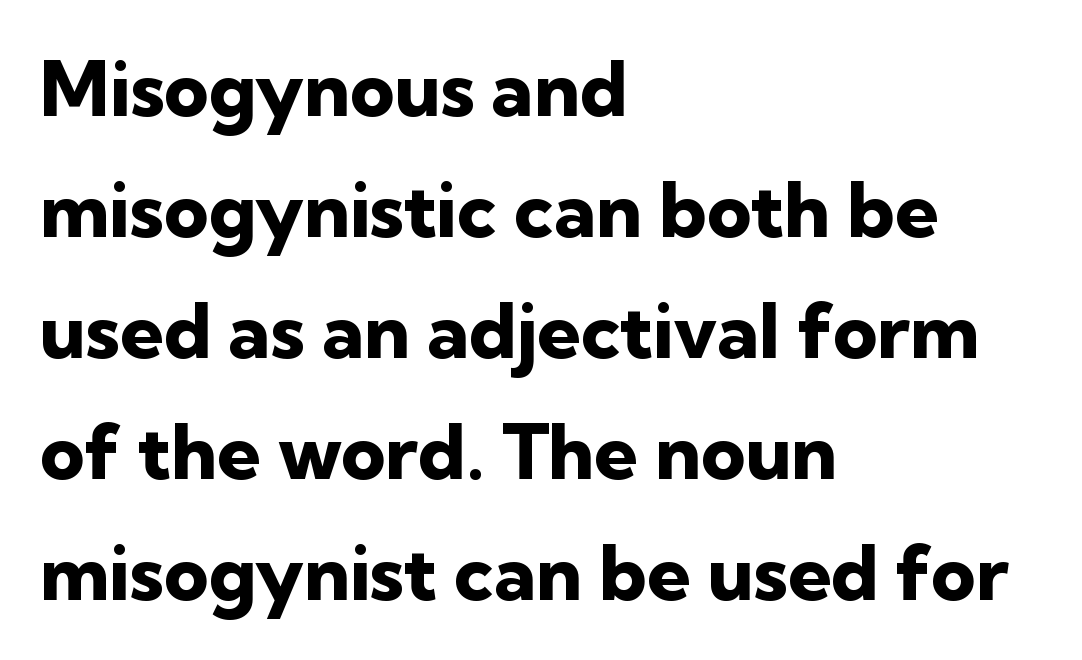
The specimen reads as upright at a glance. Vertically, the passage feels balanced, rows spaced as you'd expect. A classic flush-left, rag-right setting is used for this passage. How heavy is the stroke? Heavy — this is a bold.
